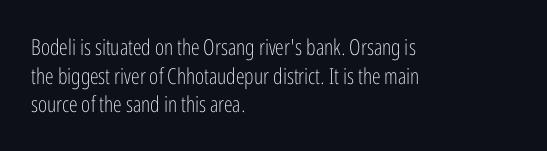
The image shows 22 px text type, upright; set left-aligned, normal line spacing (1.3x), normal letter spacing, not underlined.
